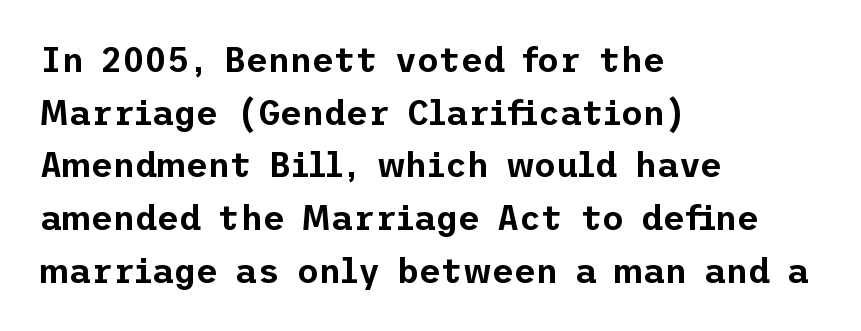
The image shows 34 px sans-serif type, upright; set left-aligned, normal line spacing (1.55x), normal letter spacing, not underlined; low stroke contrast and a medium x-height.
